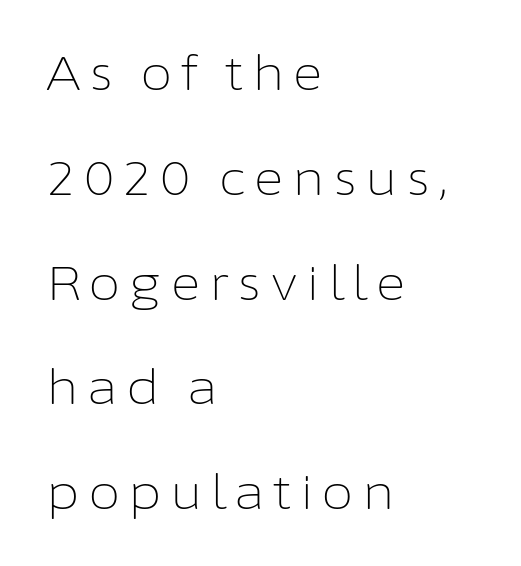
Q: Is the text bold? A: No.
Q: Is the text italic (slanted)? A: No, it is upright.
Q: Is the typeface a serif or a sans-serif typeface? A: Sans-serif.
Q: Is the text underlined? A: No.
Q: How is the paragraph aligned? A: Left-aligned.
Q: Is the spacing between lines tight, normal or loose? A: Loose.
Q: Width (condensed, normal, or wide)? A: Normal.
Q: Stroke contrast? A: Low.
Q: x-height? A: Medium.
Q: Monospaced? A: No.
